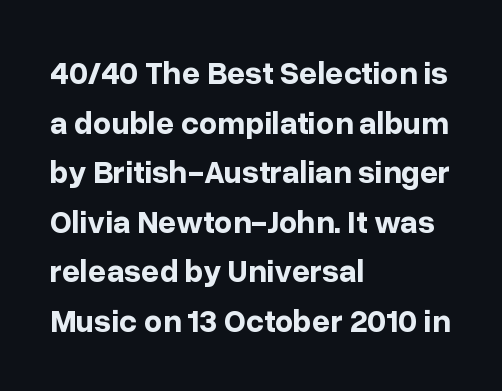
These lines keep a tight, regular rhythm from letter to letter. The block of text has a typical density, with ordinary space between rows. The ragged edge is on the right, which tells us the setting is flush left. Words float on clear page, feet unadorned. The strokes are fattened all the way to bold.
